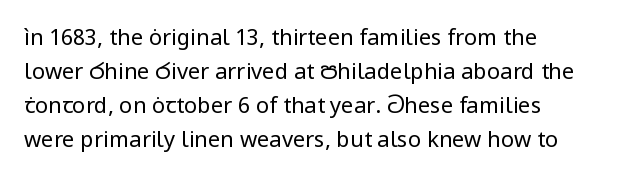
{"italic": "no", "bold": "no", "underline": "no", "align": "left", "line_spacing": "normal", "line_spacing_ratio": 1.55, "letter_spacing": "normal", "letter_spacing_em": 0.0, "glyph_px": 22}
